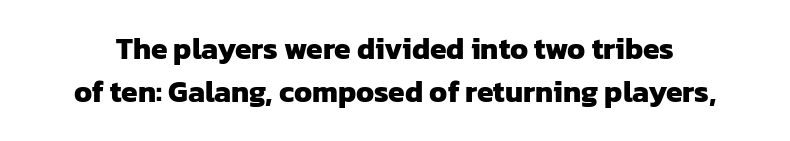
Q: Is the text bold? A: Yes.
Q: Is the typeface a serif or a sans-serif typeface? A: Sans-serif.
Q: Is the text underlined? A: No.
Q: Is the spacing between letters normal or unusually wide? A: Normal.
Q: Is the spacing between lines tight, normal or loose? A: Normal.
Q: Width (condensed, normal, or wide)? A: Normal.
Q: Stroke contrast? A: Low.
Q: x-height? A: Medium.
Q: Monospaced? A: No.
